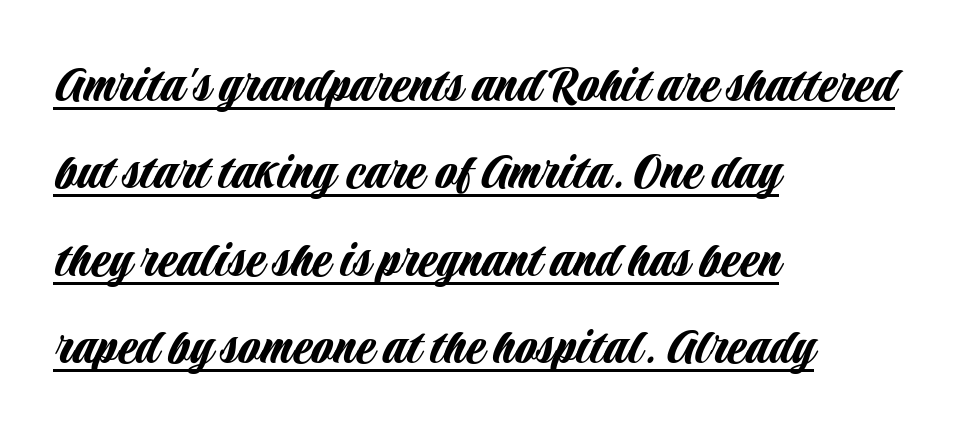
{"serif": "no", "width": "condensed", "stroke_contrast": "low", "x_height": "large", "monospaced": "no", "underline": "yes", "align": "left", "line_spacing": "normal", "line_spacing_ratio": 1.56, "letter_spacing": "normal", "letter_spacing_em": 0.0, "glyph_px": 56}
